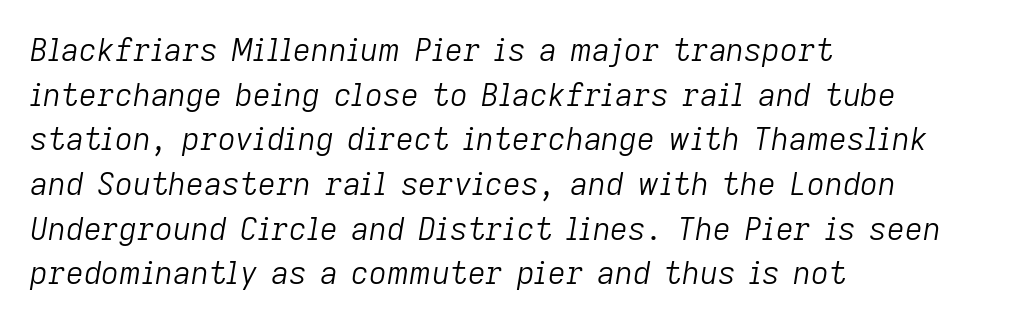
The image shows 31 px light type, italic (leaning right); set left-aligned, normal line spacing (1.44x), normal letter spacing, not underlined; low stroke contrast and a medium x-height.
